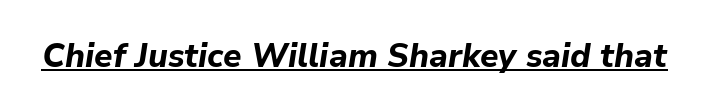
{"italic": "yes", "lean": "right", "slant_degrees": 9, "bold": "yes", "weight": "bold", "width": "normal", "stroke_contrast": "low", "x_height": "medium", "monospaced": "no", "underline": "yes", "letter_spacing": "normal", "letter_spacing_em": 0.0, "glyph_px": 33}
